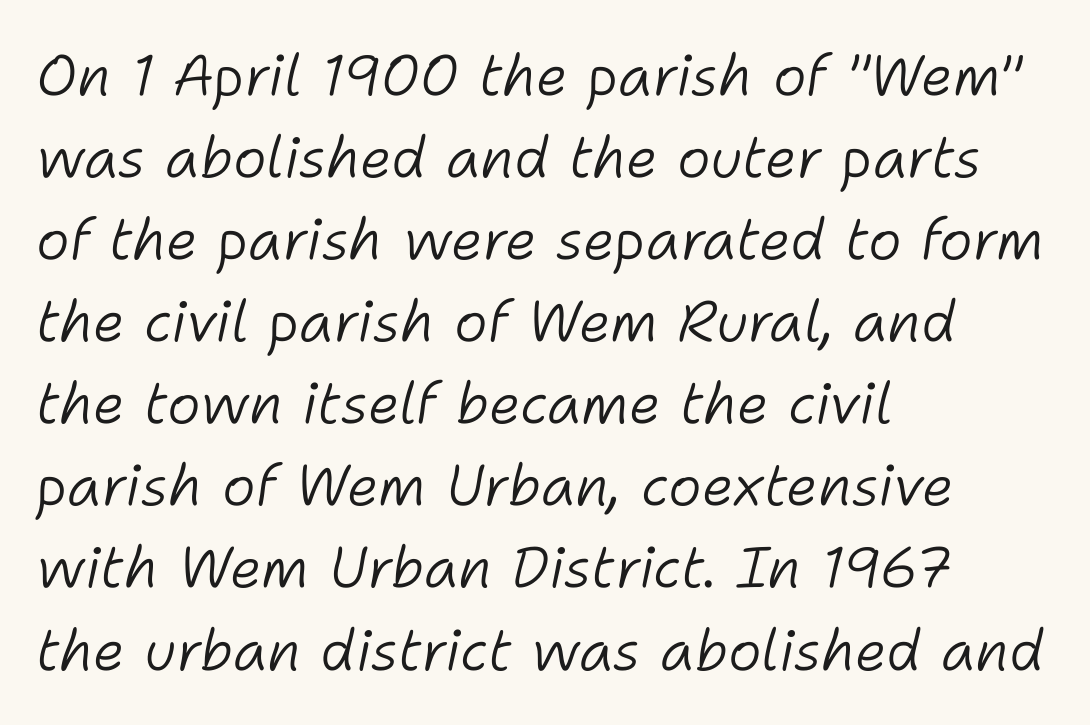
Q: Is the text bold? A: No.
Q: Is the text italic (slanted)? A: Yes, it leans right by about 11 degrees.
Q: Is the text underlined? A: No.
Q: How is the paragraph aligned? A: Left-aligned.
Q: Is the spacing between letters normal or unusually wide? A: Normal.
Q: Is the spacing between lines tight, normal or loose? A: Normal.
Q: Width (condensed, normal, or wide)? A: Normal.
Q: Stroke contrast? A: Low.
Q: x-height? A: Medium.
Q: Monospaced? A: No.
